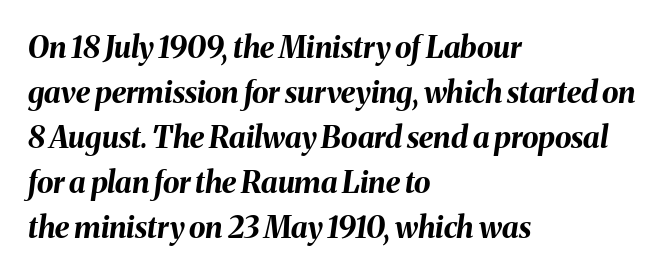
There's an unmistakable incline to the writing here. Do the characters align in a grid? No, the font is proportional. Descenders are the only things crossing below the line. The typesetting leans heavy: a genuine bold. Visually the block forms a straight wall on the left and a jagged coastline on the right.
